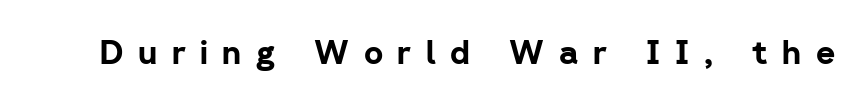
The image shows 33 px bold sans-serif type, upright; set unusually wide letter spacing (+0.44 em), not underlined; low stroke contrast and a medium x-height.
